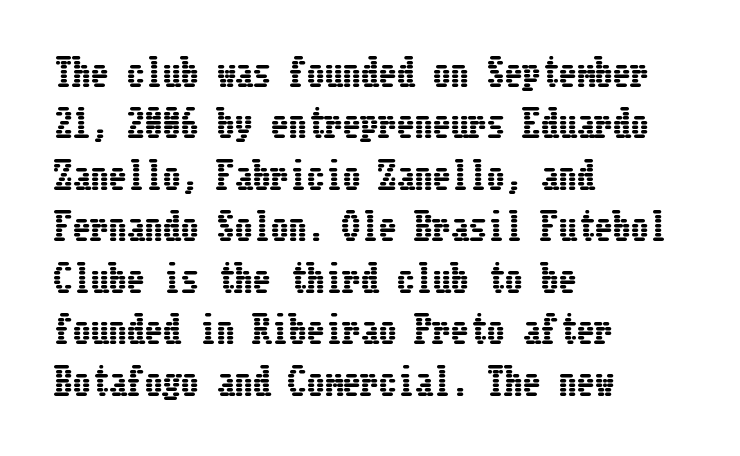
Does the copy run flush right? No — it runs flush left. Summary of vertical rhythm: regular, with standard interline spacing. Nothing unusual about the tracking: characters are spaced as the font intends. The string is rendered with underlining switched off.
